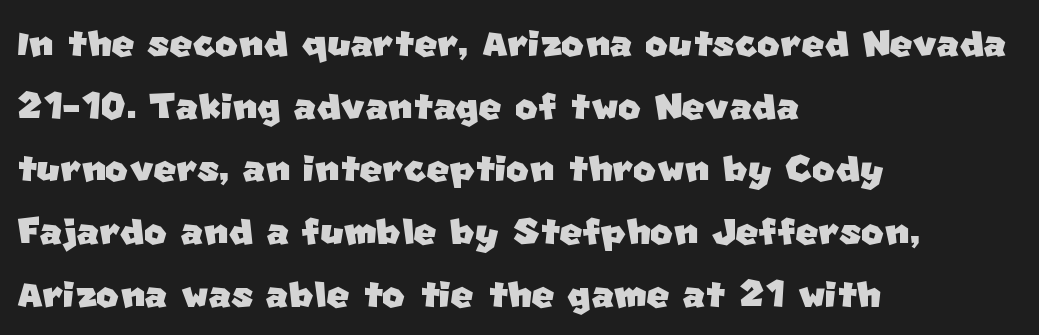
The image shows 49 px sans-serif type; set left-aligned, normal line spacing (1.28x), normal letter spacing, not underlined; low stroke contrast and a large x-height.
